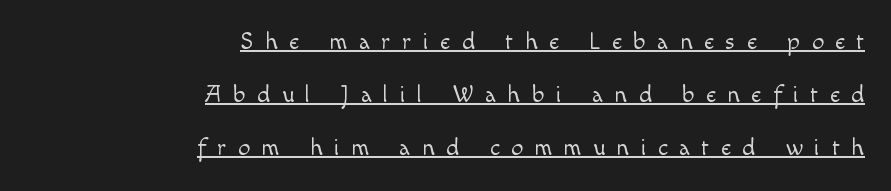
Posture: upright roman. The string is rendered with underlining switched on. Nothing heavy about these letters — not bold at all. Tracking here is generous; glyphs stand well apart from one another. The lines in this sample share a right terminus and differ only in where they begin.
